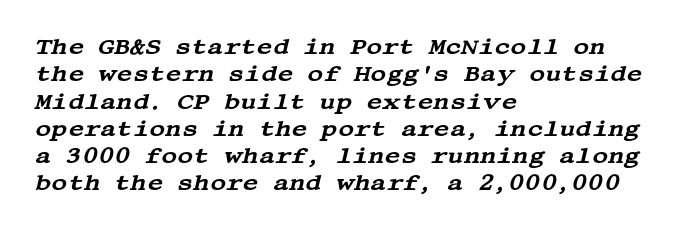
{"italic": "yes", "lean": "right", "slant_degrees": 13, "underline": "no", "align": "left", "line_spacing_ratio": 1.24, "letter_spacing": "normal", "letter_spacing_em": 0.0, "glyph_px": 22}
